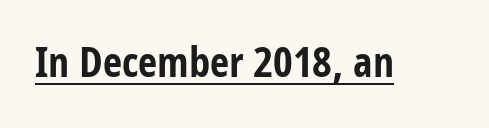
{"serif": "no", "italic": "no", "bold": "yes", "weight": "bold", "width": "condensed", "stroke_contrast": "low", "x_height": "large", "monospaced": "no", "underline": "yes", "letter_spacing": "normal", "letter_spacing_em": 0.0, "glyph_px": 42}
